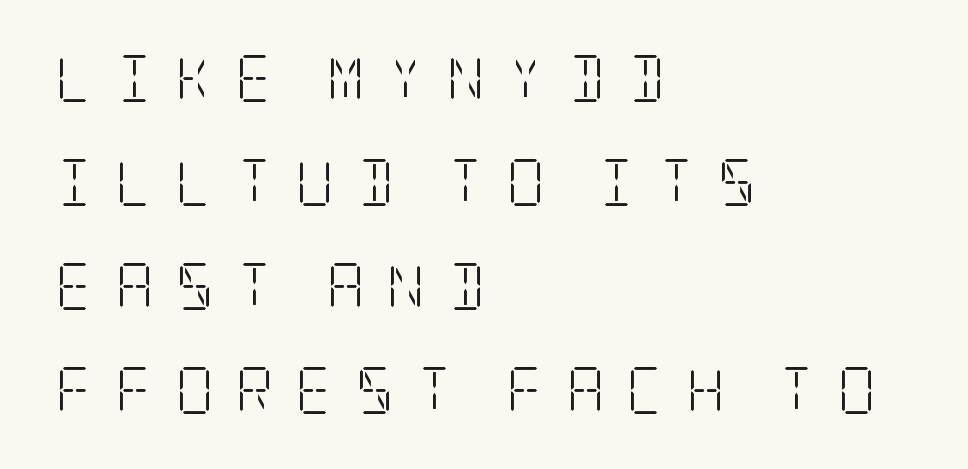
{"serif": "yes", "italic": "no", "bold": "no", "weight": "light", "width": "condensed", "stroke_contrast": "low", "x_height": "large", "underline": "no", "align": "left", "line_spacing": "loose", "line_spacing_ratio": 2.21, "letter_spacing": "wide", "letter_spacing_em": 0.46, "glyph_px": 47}
